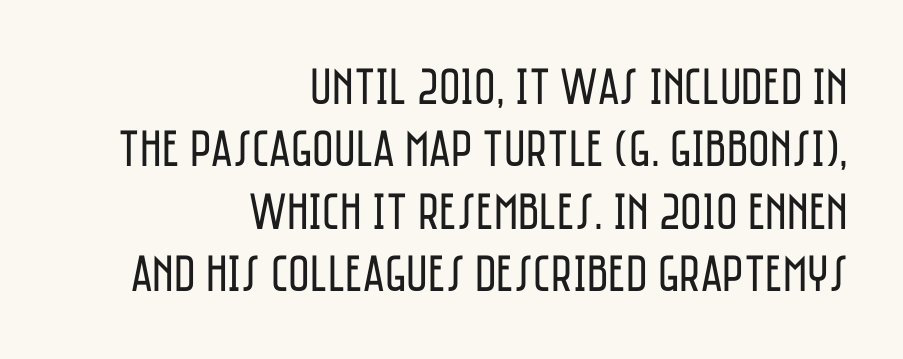
The image shows 52 px regular-weight, condensed sans-serif type, upright; set right-aligned, line spacing 1.2x, normal letter spacing, not underlined; low stroke contrast and a large x-height.
